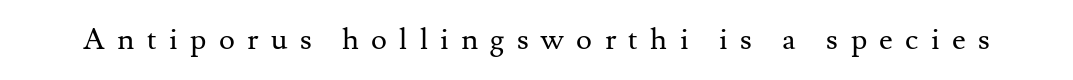
Letters have the restrained weight of plain body copy at most. Rule under the text: the space is simply empty. In terms of letterspacing, this is a distinctly airy, spread setting. The designer went with a serif here, giving each stem small feet. The font's upright variant was chosen for this text. Proportional: the letters do not fall into vertical columns.
